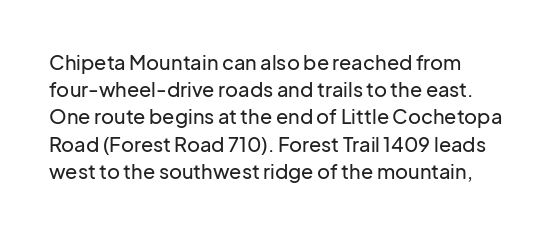
Q: Is the text italic (slanted)? A: No, it is upright.
Q: Is the text underlined? A: No.
Q: How is the paragraph aligned? A: Left-aligned.
Q: Is the spacing between letters normal or unusually wide? A: Normal.
Q: Is the spacing between lines tight, normal or loose? A: Normal.
